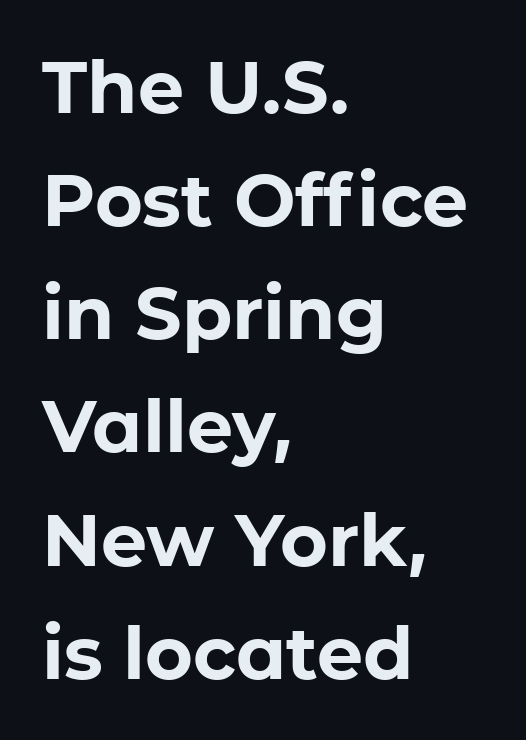
The image shows 73 px bold sans-serif type, upright; set left-aligned, normal line spacing (1.55x), normal letter spacing, not underlined; low stroke contrast and a medium x-height.
